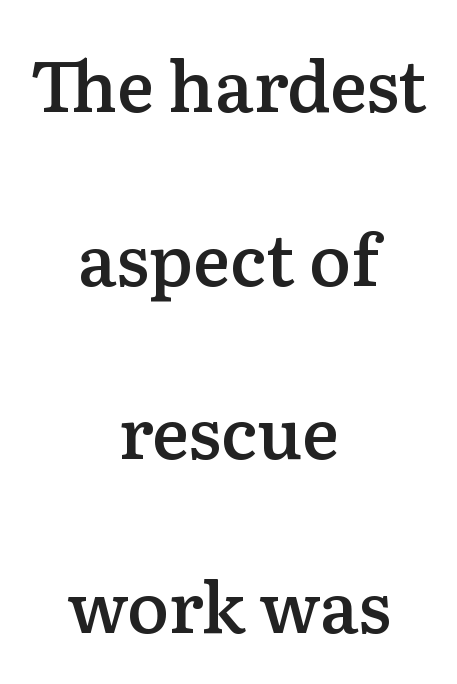
If you measured baseline to baseline, you'd find a long distance. Firm but not heavy-handed strokes: this text is semibold. Serifs: yes, visible at the terminals of the letterforms. The letters advance in unequal steps, a hallmark of proportional type. Any mark beneath the type? The region is blank. The axis of the letterforms is exactly vertical.
